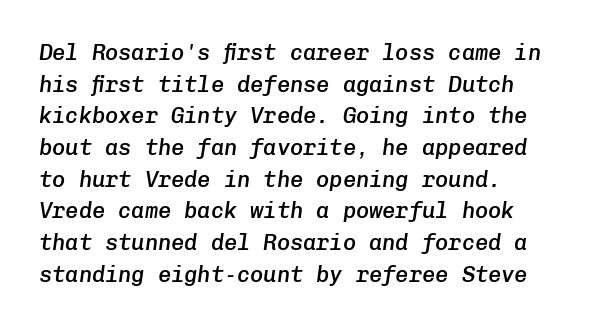
Q: Is the text bold? A: Semi-bold.
Q: Is the text italic (slanted)? A: Yes, it leans right by about 8 degrees.
Q: Is the text underlined? A: No.
Q: How is the paragraph aligned? A: Left-aligned.
Q: Is the spacing between letters normal or unusually wide? A: Normal.
Q: Is the spacing between lines tight, normal or loose? A: Normal.
